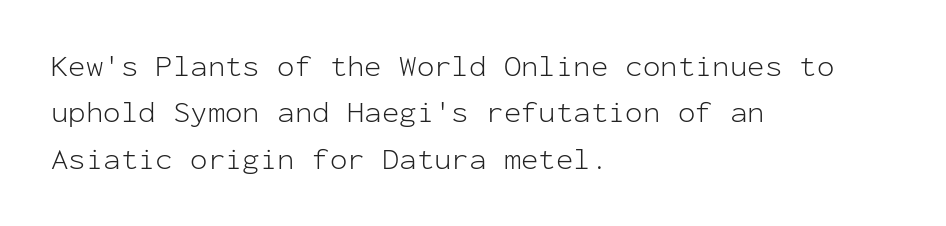
The image shows 29 px light sans-serif type, upright, monospaced; set left-aligned, normal line spacing (1.6x), normal letter spacing, not underlined; low stroke contrast and a medium x-height.
